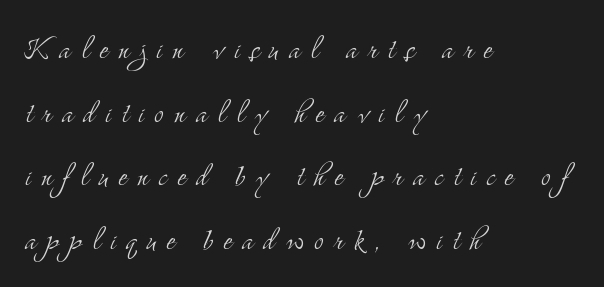
Q: Is the text bold? A: No.
Q: Is the text italic (slanted)? A: Yes.
Q: Is the typeface a serif or a sans-serif typeface? A: Serif.
Q: Is the text underlined? A: No.
Q: How is the paragraph aligned? A: Left-aligned.
Q: Is the spacing between letters normal or unusually wide? A: Unusually wide.
Q: Width (condensed, normal, or wide)? A: Condensed.
Q: Stroke contrast? A: Medium.
Q: x-height? A: Small.
Q: Monospaced? A: No.
